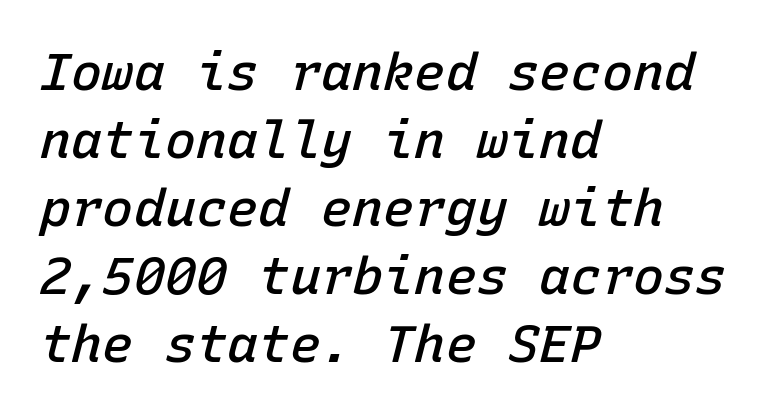
The image shows 52 px semibold type, italic (leaning right), monospaced; set left-aligned, normal line spacing (1.31x), normal letter spacing, not underlined; low stroke contrast and a medium x-height.
